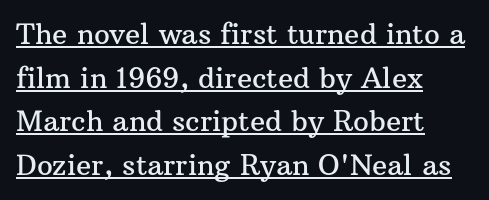
The image shows 28 px serif type, upright; set left-aligned, normal line spacing (1.56x), normal letter spacing, underlined; medium stroke contrast and a medium x-height.
